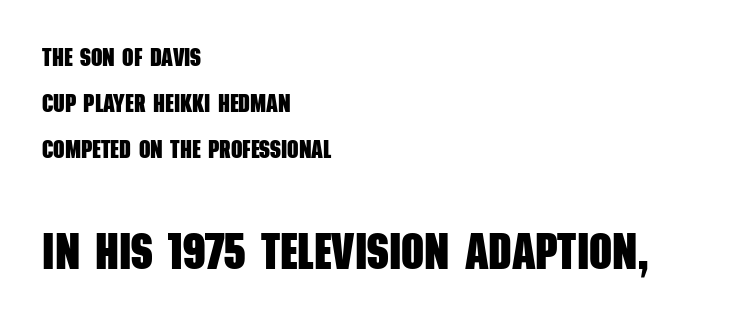
I'd describe the lettering as bold — thick and assertive. The rendering shows plain stroke endings on the letterforms — a sans-serif design. Underline: absent. Is the block centered? No — it sits flush against the left margin. Small over large — that's the arrangement of the two blocks here.
